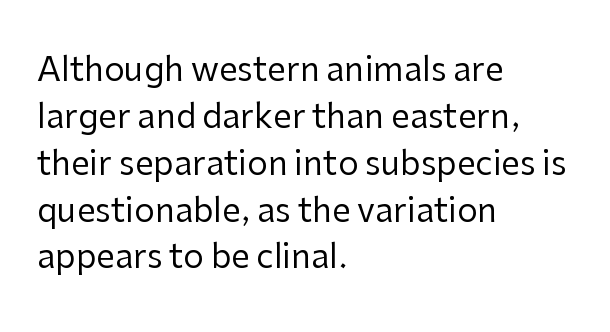
The image shows 33 px regular-weight sans-serif type, upright; set left-aligned, normal line spacing (1.42x), normal letter spacing, not underlined; low stroke contrast and a medium x-height.
